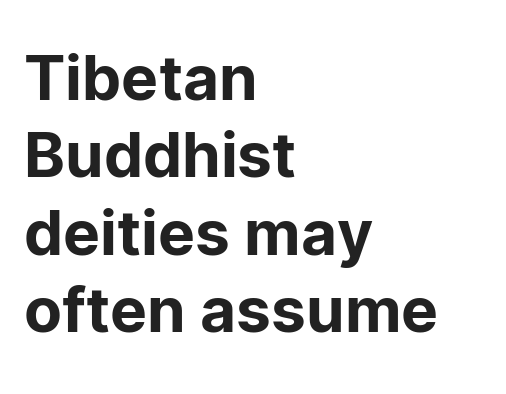
Q: Is the text italic (slanted)? A: No, it is upright.
Q: Is the typeface a serif or a sans-serif typeface? A: Sans-serif.
Q: Is the text underlined? A: No.
Q: How is the paragraph aligned? A: Left-aligned.
Q: Is the spacing between letters normal or unusually wide? A: Normal.
Q: Is the spacing between lines tight, normal or loose? A: Normal.
Q: Width (condensed, normal, or wide)? A: Normal.
Q: Stroke contrast? A: Low.
Q: x-height? A: Medium.
Q: Monospaced? A: No.
